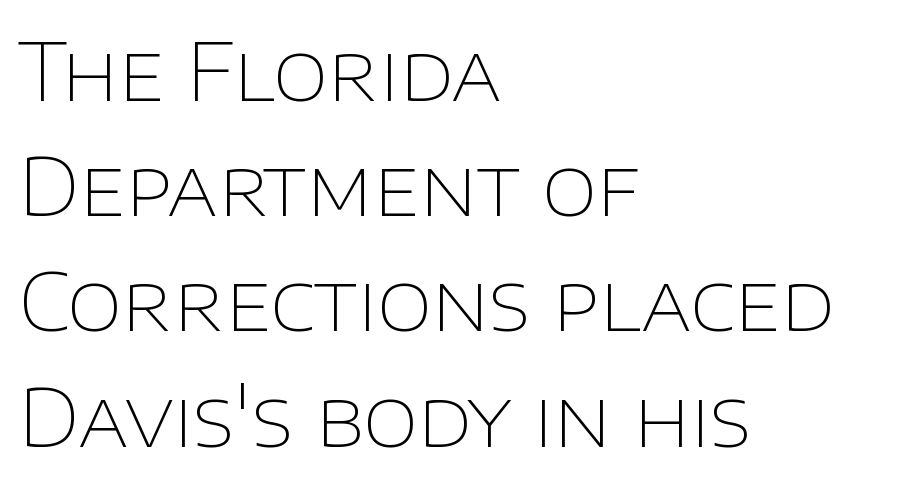
{"serif": "no", "italic": "no", "bold": "no", "weight": "thin", "width": "normal", "stroke_contrast": "low", "x_height": "large", "monospaced": "no", "underline": "no", "align": "left", "line_spacing": "normal", "line_spacing_ratio": 1.44, "letter_spacing": "normal", "letter_spacing_em": 0.0, "glyph_px": 80}
